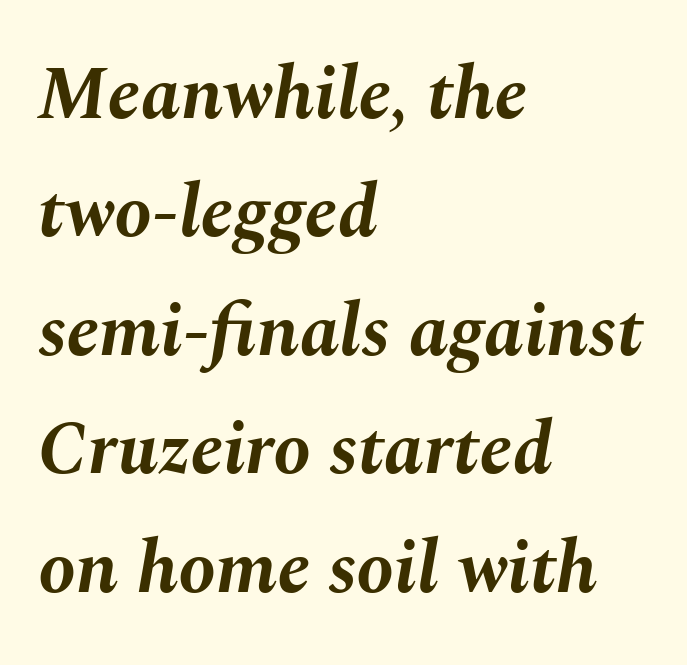
The image shows 75 px bold type, italic (leaning right); set left-aligned, normal line spacing (1.58x), normal letter spacing, not underlined; medium stroke contrast and a medium x-height.
